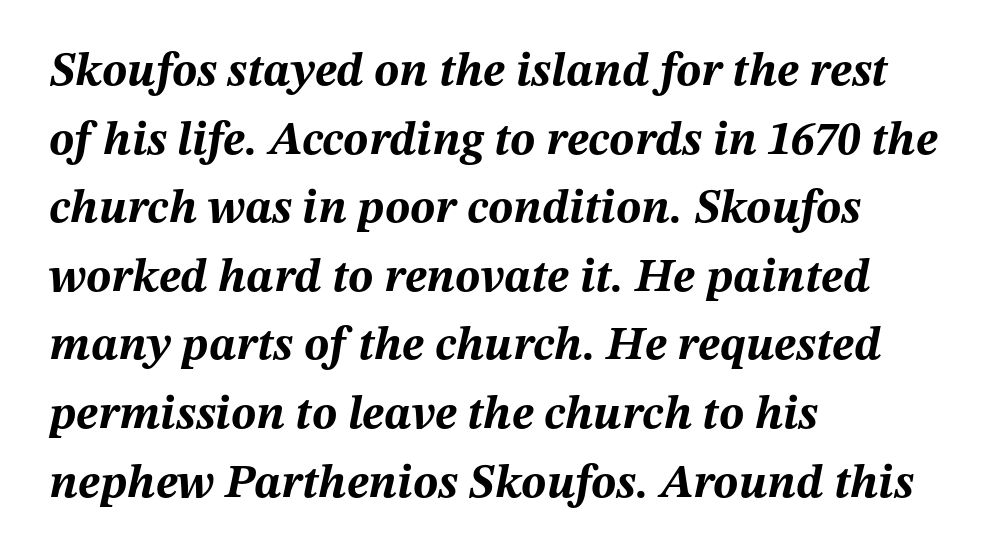
Caption: standard tracking, unaltered. Which margin do the lines hug? The left one — the right edge is uneven. Beneath every word, the page is bare. Is the type slanted? Yes — the strokes lean at a clear angle.
